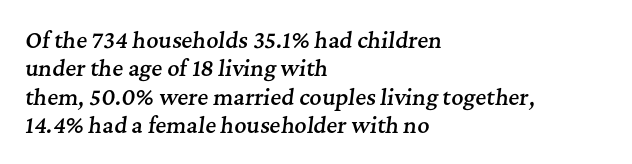
The image shows 21 px text type, italic (leaning right); set left-aligned, normal line spacing (1.35x), normal letter spacing, not underlined.
